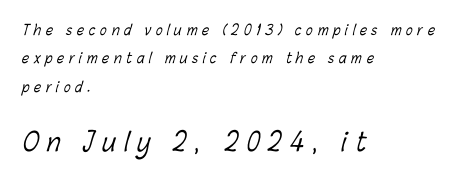
{"bold": "no", "underline": "no", "align": "left", "line_spacing": "loose", "line_spacing_ratio": 2.02, "letter_spacing": "wide", "letter_spacing_em": 0.34, "larger_block": "second", "size_ratio": 1.79, "glyph_px": 25}
